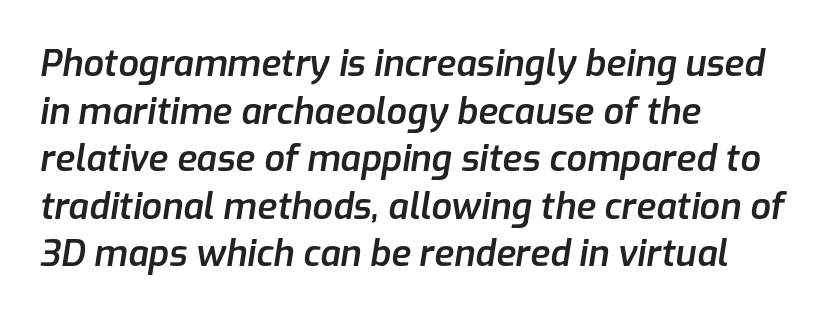
{"italic": "yes", "lean": "right", "slant_degrees": 9, "bold": "semi", "weight": "semibold", "width": "normal", "stroke_contrast": "low", "x_height": "medium", "monospaced": "no", "underline": "no", "align": "left", "line_spacing": "normal", "line_spacing_ratio": 1.32, "letter_spacing": "normal", "letter_spacing_em": 0.0, "glyph_px": 36}
